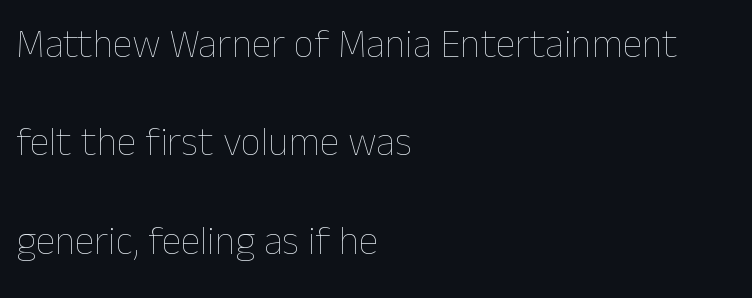
Q: Is the text bold? A: No.
Q: Is the text italic (slanted)? A: No, it is upright.
Q: Is the text underlined? A: No.
Q: How is the paragraph aligned? A: Left-aligned.
Q: Is the spacing between letters normal or unusually wide? A: Normal.
Q: Is the spacing between lines tight, normal or loose? A: Loose.
Q: Width (condensed, normal, or wide)? A: Normal.
Q: Stroke contrast? A: Low.
Q: x-height? A: Medium.
Q: Monospaced? A: No.
